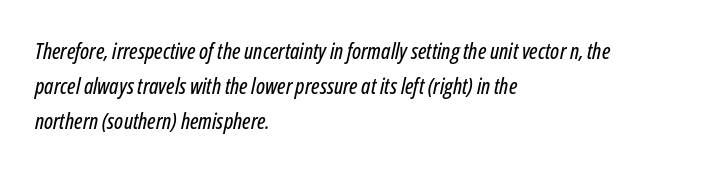
Q: Is the text italic (slanted)? A: Yes, it leans right by about 12 degrees.
Q: Is the text underlined? A: No.
Q: How is the paragraph aligned? A: Left-aligned.
Q: Is the spacing between letters normal or unusually wide? A: Normal.
Q: Is the spacing between lines tight, normal or loose? A: Normal.
